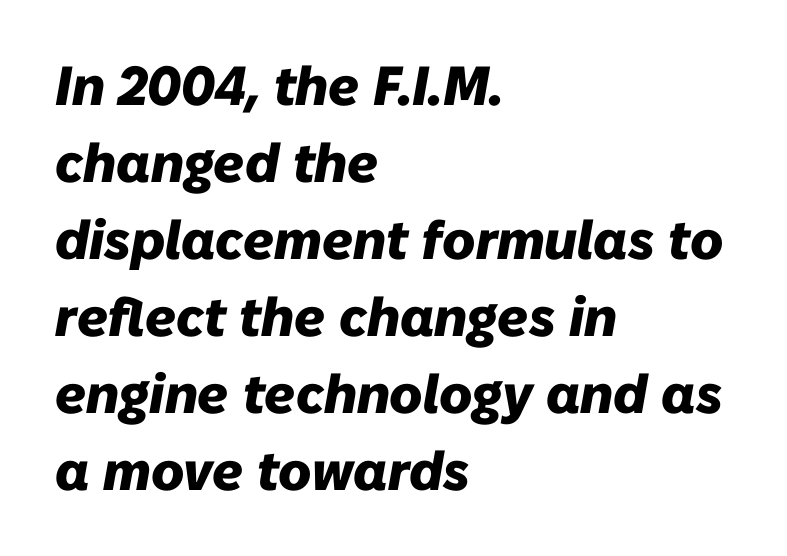
{"italic": "yes", "lean": "right", "slant_degrees": 10, "bold": "yes", "weight": "heavy", "width": "normal", "stroke_contrast": "low", "x_height": "medium", "monospaced": "no", "underline": "no", "align": "left", "line_spacing": "normal", "line_spacing_ratio": 1.4, "letter_spacing": "normal", "letter_spacing_em": 0.0, "glyph_px": 55}
